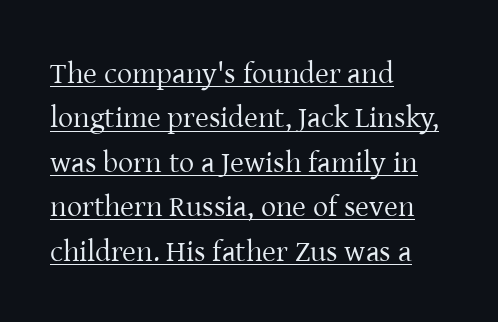
Q: Is the text bold? A: No.
Q: Is the text italic (slanted)? A: No, it is upright.
Q: Is the typeface a serif or a sans-serif typeface? A: Serif.
Q: Is the text underlined? A: Yes.
Q: How is the paragraph aligned? A: Left-aligned.
Q: Is the spacing between letters normal or unusually wide? A: Normal.
Q: Is the spacing between lines tight, normal or loose? A: Normal.
Q: Width (condensed, normal, or wide)? A: Normal.
Q: Stroke contrast? A: Low.
Q: x-height? A: Medium.
Q: Monospaced? A: No.
